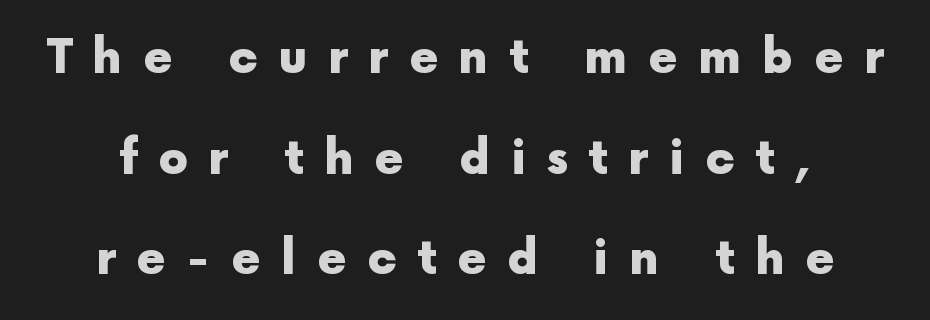
The typography opts for an upright posture over an oblique one. Teacher's note: observe the equal gaps on both sides — that is centered alignment. The letterforms stand isolated, each surrounded by extra space. Proportional: the letters do not fall into vertical columns. Unlike a traditional serif, this face leaves its strokes unadorned.
